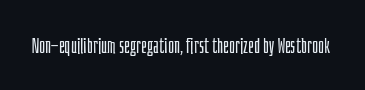
The image shows 21 px text type, upright; set normal letter spacing, not underlined.
